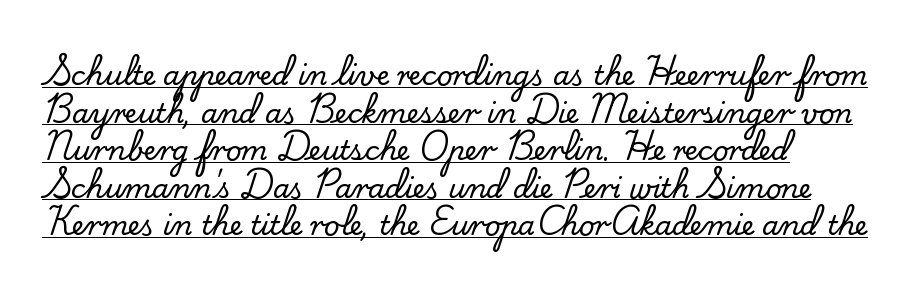
Standard letterfit; no display-style spreading of the glyphs. The specimen includes a rule beneath the text block's lines. Reading down the column, the eye jumps a familiar distance to each next line.
